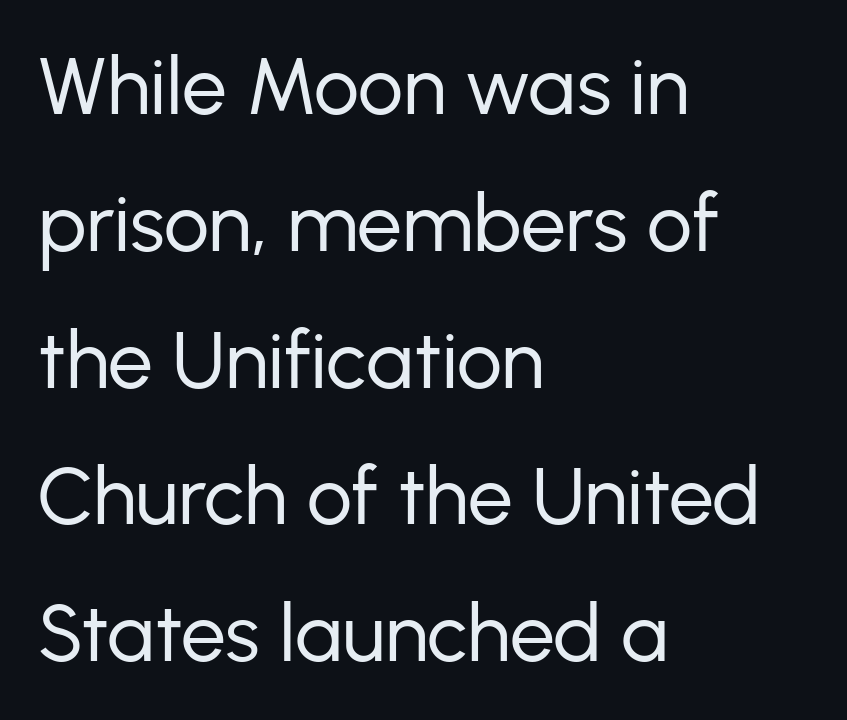
Q: Is the text bold? A: No.
Q: Is the text italic (slanted)? A: No, it is upright.
Q: Is the typeface a serif or a sans-serif typeface? A: Sans-serif.
Q: Is the text underlined? A: No.
Q: How is the paragraph aligned? A: Left-aligned.
Q: Is the spacing between letters normal or unusually wide? A: Normal.
Q: Width (condensed, normal, or wide)? A: Normal.
Q: Stroke contrast? A: Low.
Q: x-height? A: Medium.
Q: Monospaced? A: No.
